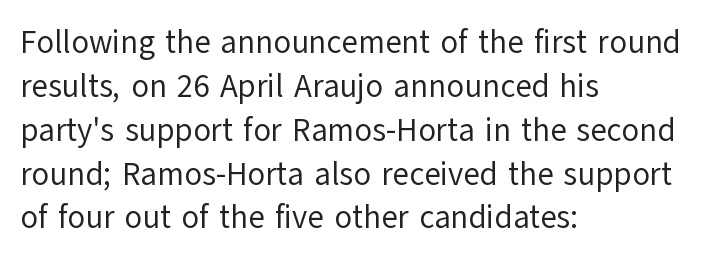
The image shows 32 px regular-weight sans-serif type, upright; set left-aligned, normal line spacing (1.37x), normal letter spacing, not underlined; low stroke contrast and a medium x-height.
